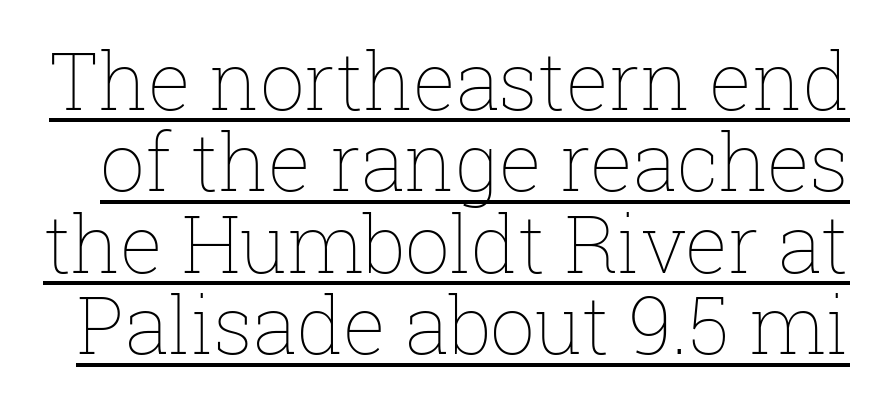
{"italic": "no", "bold": "no", "weight": "thin", "width": "normal", "stroke_contrast": "low", "x_height": "medium", "monospaced": "no", "underline": "yes", "line_spacing": "tight", "line_spacing_ratio": 1.03, "letter_spacing": "normal", "letter_spacing_em": 0.0, "glyph_px": 79}
